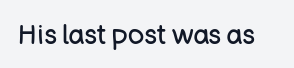
{"italic": "no", "bold": "no", "underline": "no", "letter_spacing": "normal", "letter_spacing_em": 0.0, "glyph_px": 27}
